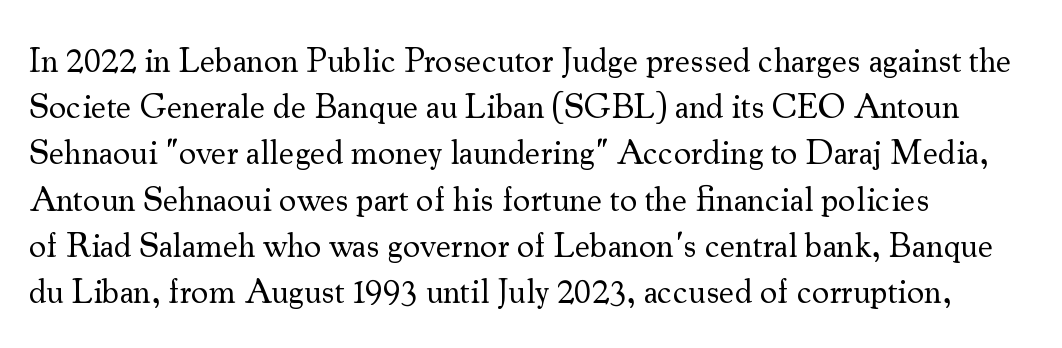
Nothing heavy about these letters — not bold at all. Rows of type keep a routine distance in the vertical direction. Little horizontal feet cap the strokes, marking this as serif type. The lettering holds an erect, upright posture throughout. Proportional: the letters do not fall into vertical columns.
